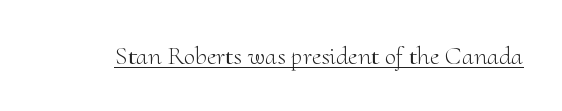
Short note: letters normally spaced. Is this a heavy cut? Hardly; it is regular or lighter. This sample uses an upright cut, with every glyph sitting square on the baseline. Is there an underline? Yes — a line sits under the letters.
